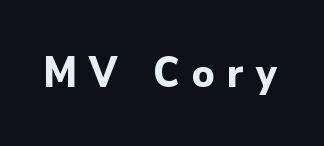
The image shows 43 px bold sans-serif type, upright; set unusually wide letter spacing (+0.29 em), not underlined; low stroke contrast and a small x-height.
